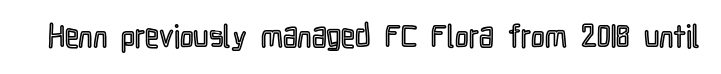
The foot of each line stays bare and open. This sample uses an upright cut, with every glyph sitting square on the baseline. Varying glyph widths throughout — classic text-font behaviour. This sample uses plain, unmodified letter spacing.
